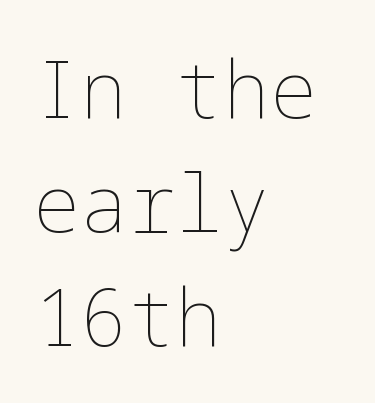
Q: Is the text bold? A: No.
Q: Is the text italic (slanted)? A: No, it is upright.
Q: Is the text underlined? A: No.
Q: How is the paragraph aligned? A: Left-aligned.
Q: Is the spacing between letters normal or unusually wide? A: Normal.
Q: Is the spacing between lines tight, normal or loose? A: Normal.
Q: Width (condensed, normal, or wide)? A: Normal.
Q: Stroke contrast? A: Low.
Q: x-height? A: Medium.
